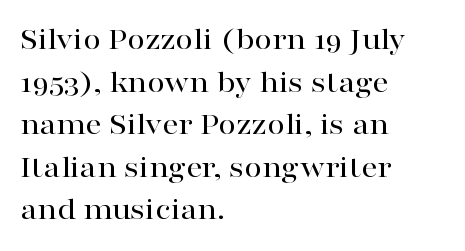
The image shows 32 px wide serif type, upright; set left-aligned, normal line spacing (1.33x), normal letter spacing, not underlined; high stroke contrast and a medium x-height.
